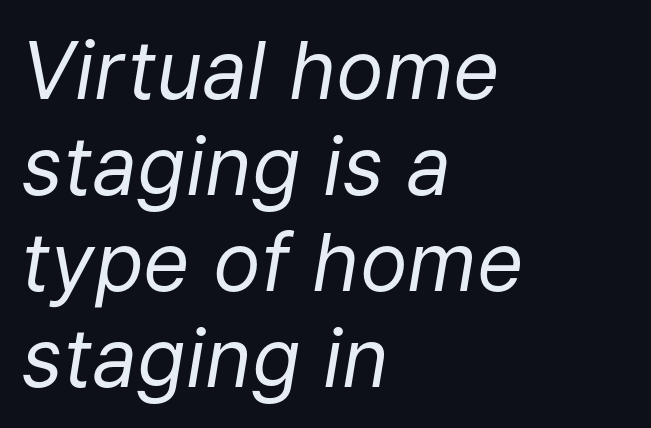
The image shows 80 px regular-weight type, italic (leaning right); set left-aligned, line spacing 1.2x, normal letter spacing, not underlined; low stroke contrast and a medium x-height.
